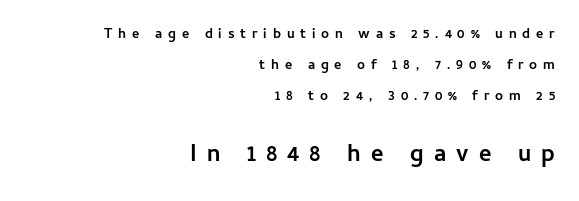
{"italic": "no", "bold": "yes", "underline": "no", "align": "right", "line_spacing": "loose", "line_spacing_ratio": 2.23, "letter_spacing": "wide", "letter_spacing_em": 0.42, "larger_block": "second", "size_ratio": 1.71, "glyph_px": 24}
